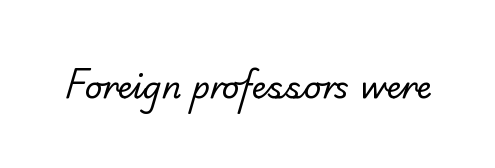
{"serif": "yes", "bold": "no", "weight": "regular", "width": "normal", "stroke_contrast": "low", "x_height": "small", "monospaced": "no", "underline": "no", "letter_spacing": "normal", "letter_spacing_em": 0.0, "glyph_px": 31}
